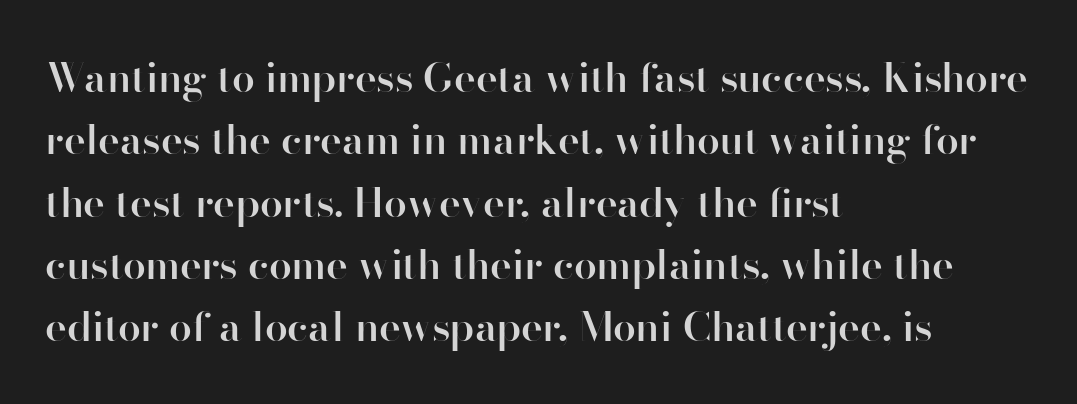
The image shows 41 px semibold sans-serif type, upright; set left-aligned, normal line spacing (1.52x), normal letter spacing, not underlined; high stroke contrast and a small x-height.
